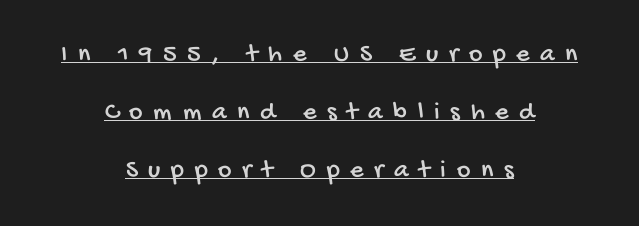
{"underline": "yes", "align": "center", "line_spacing": "loose", "line_spacing_ratio": 2.23, "letter_spacing": "wide", "letter_spacing_em": 0.41, "glyph_px": 26}
